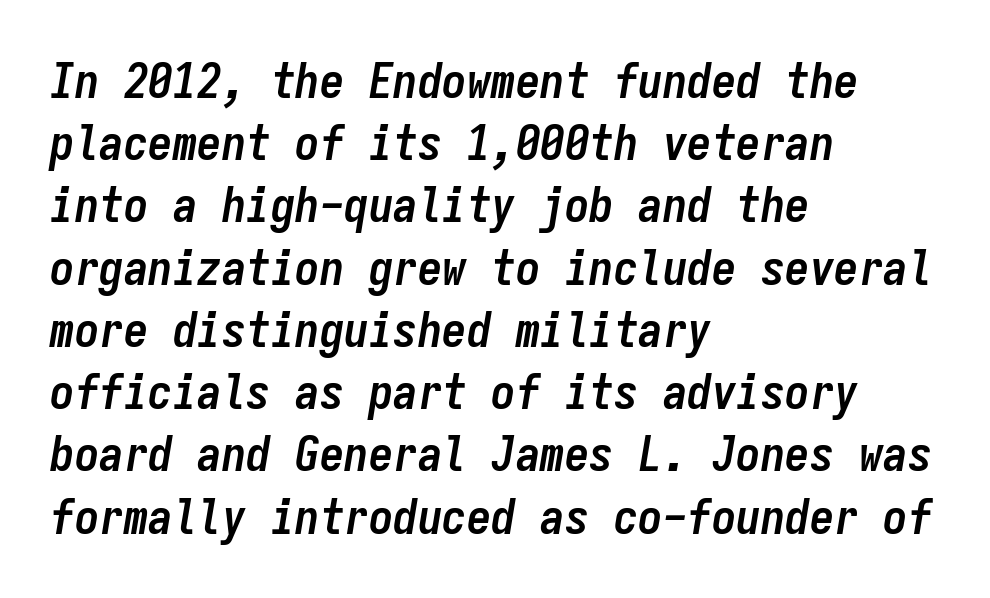
The image shows 49 px semibold, condensed type, italic (leaning right), monospaced; set left-aligned, normal line spacing (1.27x), normal letter spacing, not underlined; low stroke contrast and a medium x-height.
